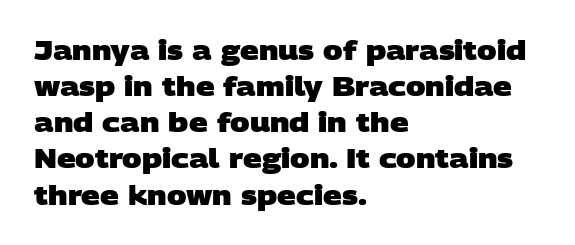
The image shows 26 px bold type; set left-aligned, normal line spacing (1.39x), normal letter spacing, not underlined.
